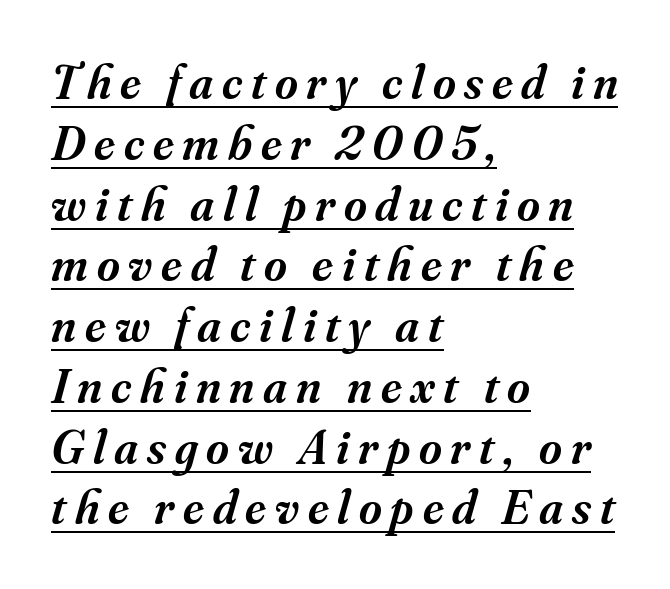
Compared with ordinary roman type, these characters are visibly tilted. Caption: multi-line text, flush left, ragged right. This is underlined copy, the kind a proofreader might mark for attention. Font category for this specimen: serif.
